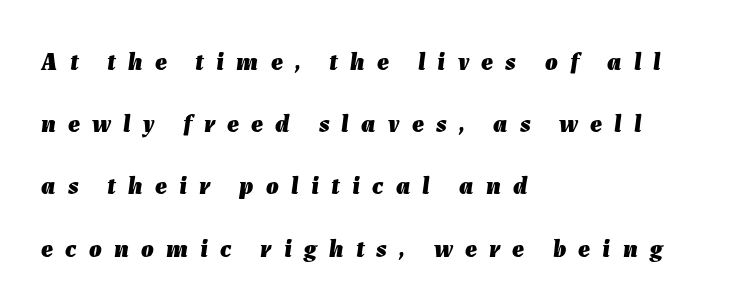
The string is rendered with underlining switched off. The face used here has the dense, thick strokes of a bold. The paragraph has a hard left edge and a soft right edge. A typesetter would call this leading open, well beyond the default.
